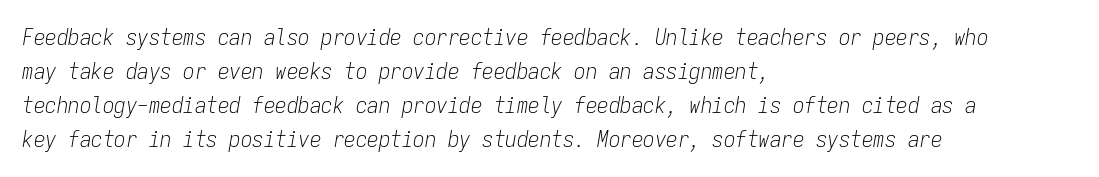
Q: Is the text bold? A: No.
Q: Is the text italic (slanted)? A: Yes, it leans right by about 9 degrees.
Q: Is the text underlined? A: No.
Q: How is the paragraph aligned? A: Left-aligned.
Q: Is the spacing between letters normal or unusually wide? A: Normal.
Q: Is the spacing between lines tight, normal or loose? A: Normal.
